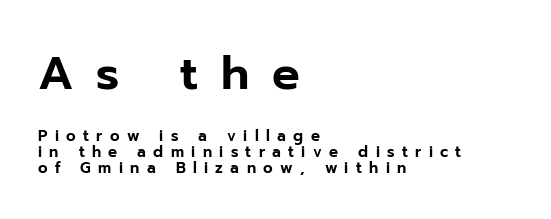
Q: Is the text italic (slanted)? A: No, it is upright.
Q: Is the typeface a serif or a sans-serif typeface? A: Sans-serif.
Q: Is the text underlined? A: No.
Q: How is the paragraph aligned? A: Left-aligned.
Q: Is the spacing between letters normal or unusually wide? A: Unusually wide.
Q: Is the spacing between lines tight, normal or loose? A: Tight.
Q: Which block of text is set in a larger size, the first (top) or the second (bottom)? A: The first (top) one.
Q: Width (condensed, normal, or wide)? A: Normal.
Q: Stroke contrast? A: Low.
Q: x-height? A: Medium.
Q: Monospaced? A: No.
